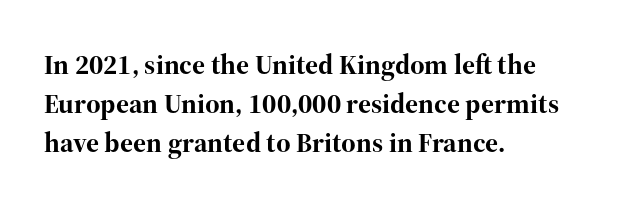
The image shows 28 px bold serif type, upright; set left-aligned, normal line spacing (1.4x), normal letter spacing, not underlined; high stroke contrast and a medium x-height.
